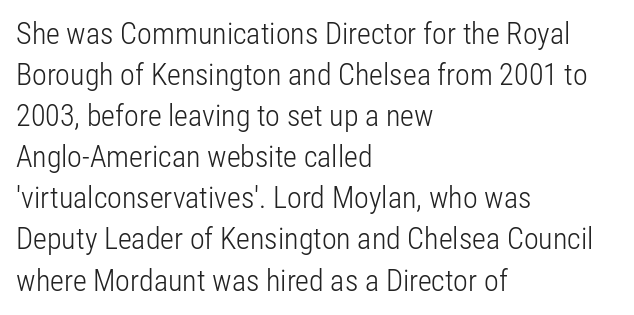
{"serif": "no", "italic": "no", "bold": "no", "weight": "light", "width": "condensed", "stroke_contrast": "low", "x_height": "medium", "monospaced": "no", "underline": "no", "align": "left", "line_spacing": "normal", "line_spacing_ratio": 1.37, "letter_spacing": "normal", "letter_spacing_em": 0.0, "glyph_px": 30}
